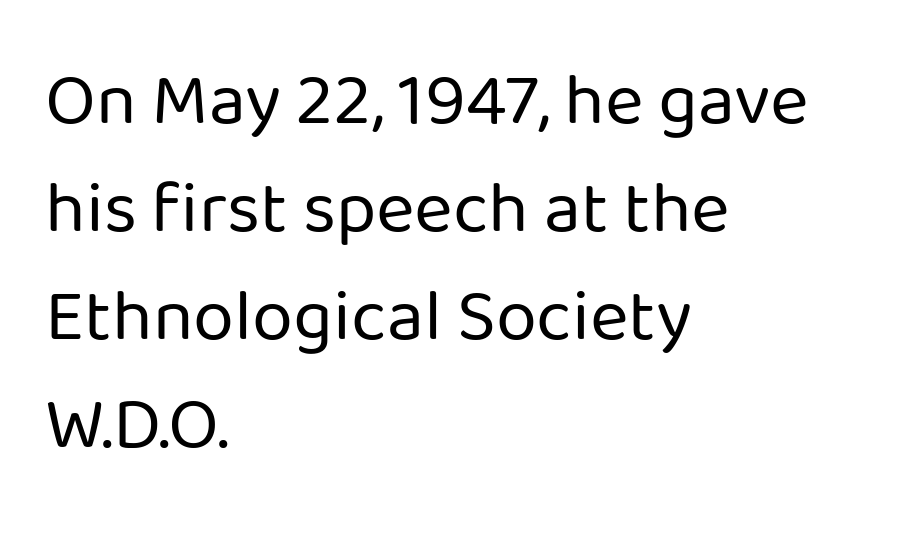
The image shows 74 px regular-weight sans-serif type, upright; set left-aligned, normal line spacing (1.46x), normal letter spacing, not underlined; low stroke contrast and a medium x-height.
